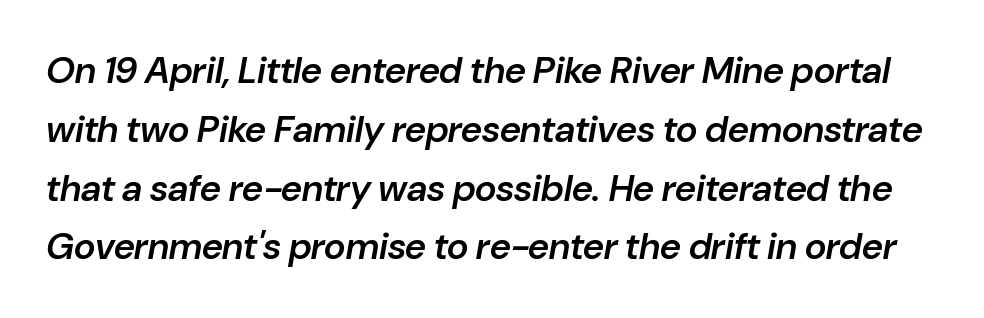
In terms of weight, the rendering is demibold, just under bold. Tracking here is standard; glyphs follow each other at the usual distance. Nobody drew a line under any word here. Quick note: italic. Vertical spacing — default.
